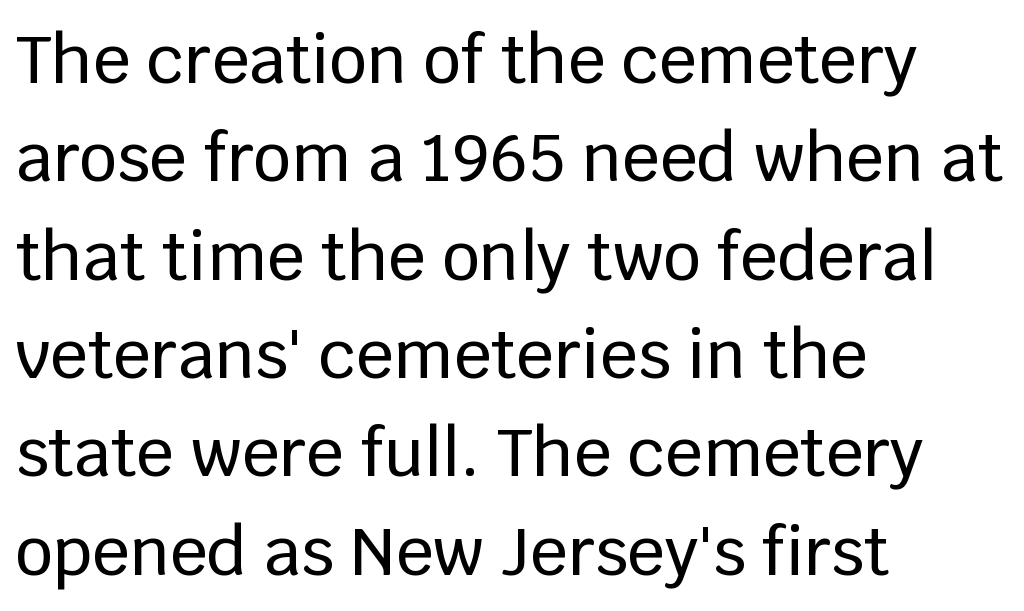
The image shows 66 px sans-serif type, upright; set left-aligned, normal line spacing (1.49x), normal letter spacing, not underlined; low stroke contrast and a large x-height.
